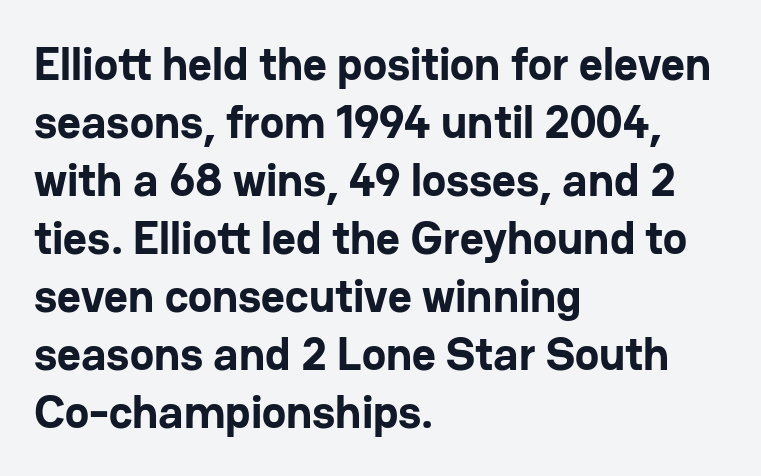
These lines carry a lot of weight — the face is fully bold. Between one letter and the next there's only the usual sliver of space. You could not count columns in this text — the font is proportionally spaced. Which margin do the lines hug? The left one — the right edge is uneven. These lines were composed using upright roman letters.
